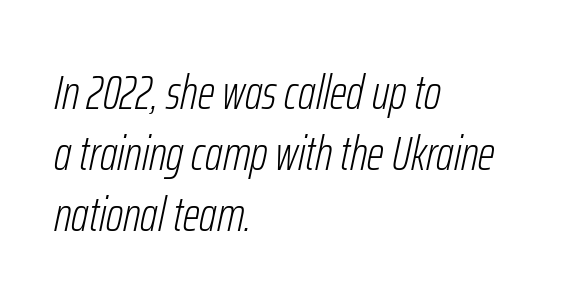
The image shows 48 px light, condensed type, italic (leaning right); set left-aligned, normal line spacing (1.27x), normal letter spacing, not underlined; low stroke contrast and a medium x-height.
